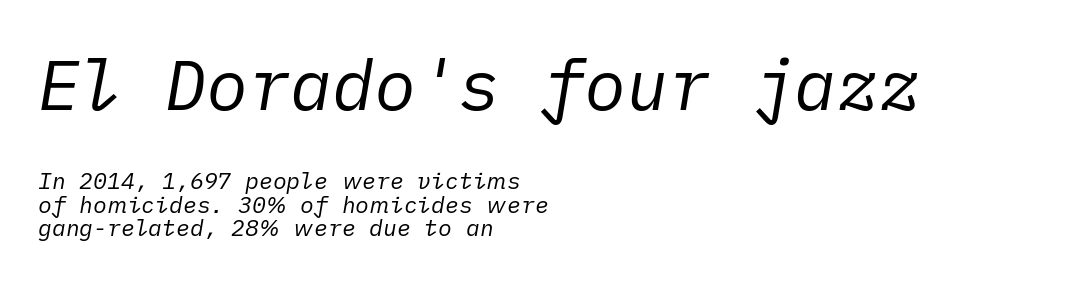
{"italic": "yes", "lean": "right", "slant_degrees": 10, "bold": "no", "weight": "regular", "width": "normal", "stroke_contrast": "low", "x_height": "medium", "underline": "no", "align": "left", "line_spacing": "tight", "line_spacing_ratio": 1.02, "letter_spacing": "normal", "letter_spacing_em": 0.0, "larger_block": "first", "size_ratio": 3.04, "glyph_px": 70}
